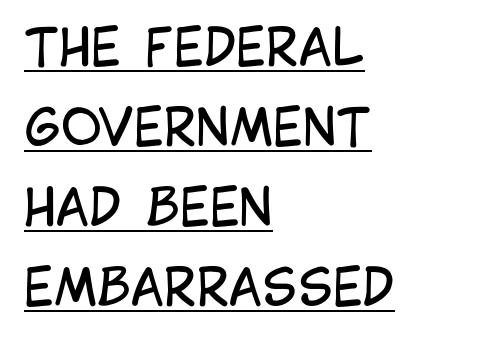
Q: Is the text bold? A: No.
Q: Is the text italic (slanted)? A: No, it is upright.
Q: Is the typeface a serif or a sans-serif typeface? A: Sans-serif.
Q: Is the text underlined? A: Yes.
Q: How is the paragraph aligned? A: Left-aligned.
Q: Is the spacing between letters normal or unusually wide? A: Normal.
Q: Is the spacing between lines tight, normal or loose? A: Normal.
Q: Width (condensed, normal, or wide)? A: Condensed.
Q: Stroke contrast? A: Low.
Q: x-height? A: Large.
Q: Monospaced? A: No.
